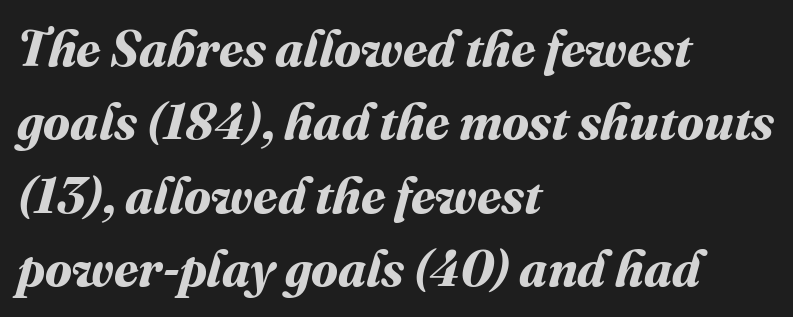
Q: Is the text bold? A: Yes.
Q: Is the text underlined? A: No.
Q: How is the paragraph aligned? A: Left-aligned.
Q: Is the spacing between letters normal or unusually wide? A: Normal.
Q: Is the spacing between lines tight, normal or loose? A: Normal.
Q: Width (condensed, normal, or wide)? A: Normal.
Q: Stroke contrast? A: Medium.
Q: x-height? A: Medium.
Q: Monospaced? A: No.
